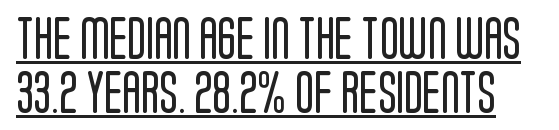
Q: Is the text bold? A: No.
Q: Is the text italic (slanted)? A: No, it is upright.
Q: Is the typeface a serif or a sans-serif typeface? A: Sans-serif.
Q: Is the text underlined? A: Yes.
Q: Is the spacing between letters normal or unusually wide? A: Normal.
Q: Is the spacing between lines tight, normal or loose? A: Normal.
Q: Width (condensed, normal, or wide)? A: Condensed.
Q: Stroke contrast? A: Low.
Q: x-height? A: Large.
Q: Monospaced? A: No.
